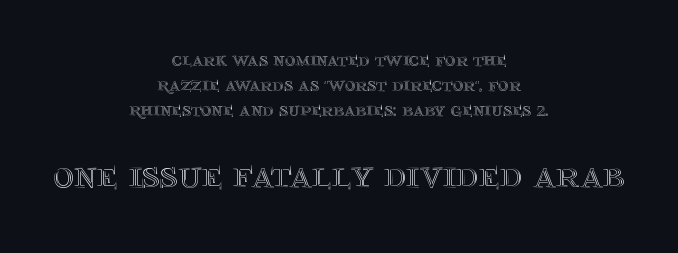
{"italic": "no", "width": "normal", "x_height": "large", "monospaced": "no", "underline": "no", "align": "center", "line_spacing_ratio": 1.24, "letter_spacing": "normal", "letter_spacing_em": 0.0, "larger_block": "second", "size_ratio": 2.0, "glyph_px": 40}
